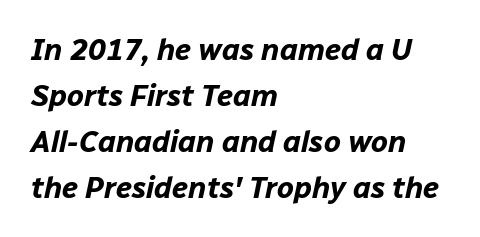
The font's italic variant was chosen for this text. Line spacing here is normal. Thick stems and heavy bowls — unmistakably bold. The passage shown is typed in a proportional face where columns would drift. There is no visible air inserted between adjacent glyphs. Descenders hang freely into open space.
